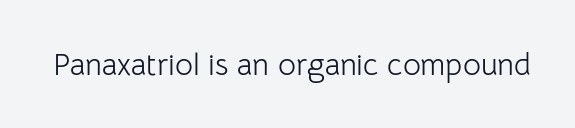
{"serif": "no", "italic": "no", "bold": "no", "weight": "light", "width": "normal", "stroke_contrast": "low", "x_height": "medium", "monospaced": "no", "underline": "no", "letter_spacing": "normal", "letter_spacing_em": 0.0, "glyph_px": 31}
